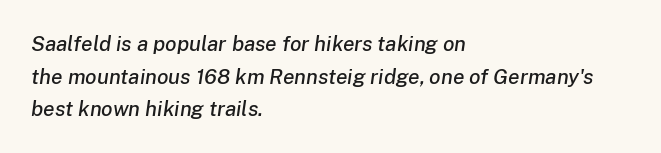
Q: Is the text italic (slanted)? A: Yes, it leans right by about 8 degrees.
Q: Is the text underlined? A: No.
Q: How is the paragraph aligned? A: Left-aligned.
Q: Is the spacing between letters normal or unusually wide? A: Normal.
Q: Is the spacing between lines tight, normal or loose? A: Normal.
